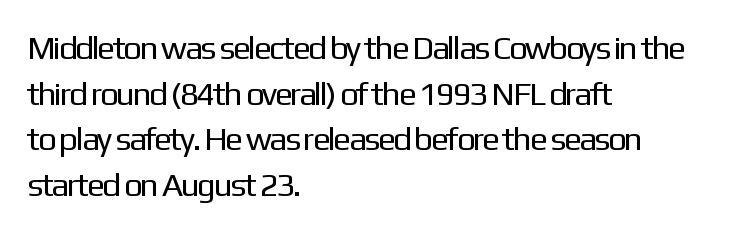
Q: Is the text bold? A: No.
Q: Is the text italic (slanted)? A: No, it is upright.
Q: Is the typeface a serif or a sans-serif typeface? A: Sans-serif.
Q: Is the text underlined? A: No.
Q: How is the paragraph aligned? A: Left-aligned.
Q: Is the spacing between letters normal or unusually wide? A: Normal.
Q: Is the spacing between lines tight, normal or loose? A: Normal.
Q: Width (condensed, normal, or wide)? A: Normal.
Q: Stroke contrast? A: Low.
Q: x-height? A: Medium.
Q: Monospaced? A: No.
